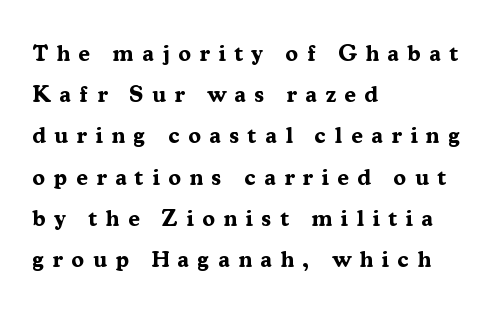
Q: Is the text bold? A: Yes.
Q: Is the text italic (slanted)? A: No, it is upright.
Q: Is the text underlined? A: No.
Q: How is the paragraph aligned? A: Left-aligned.
Q: Is the spacing between letters normal or unusually wide? A: Unusually wide.
